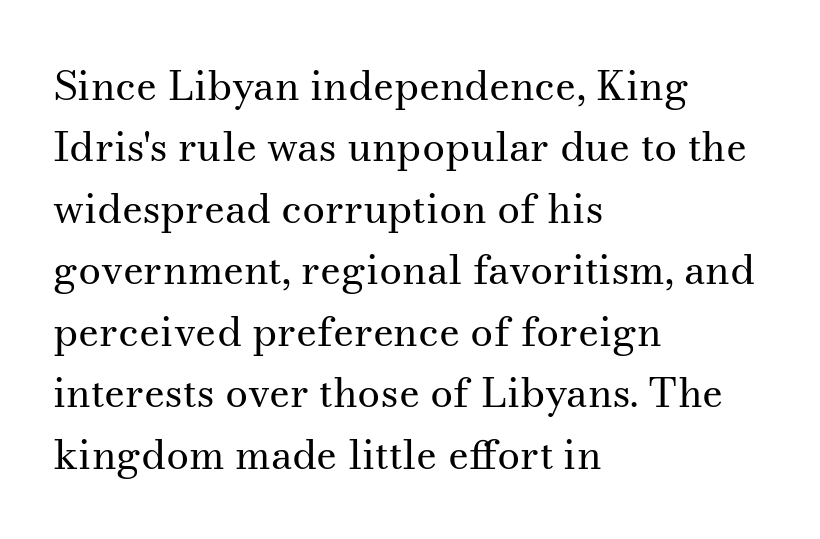
Posture: straight, roman, zero tilt. Notice how the passage keeps a crisp vertical edge on the left only. What stands out about the letter spacing? Nothing — it is the standard amount. Yep, those are serifs on the letters. The strokes carry an ordinary text weight at most.
